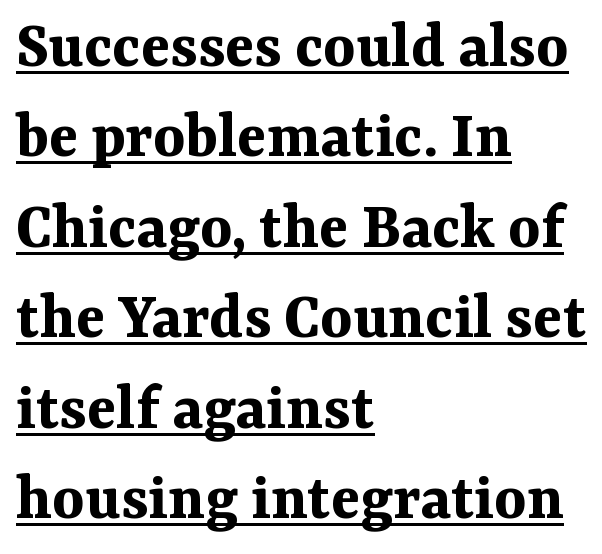
The image shows 68 px bold serif type, upright; set left-aligned, normal line spacing (1.33x), normal letter spacing, underlined; medium stroke contrast and a medium x-height.
